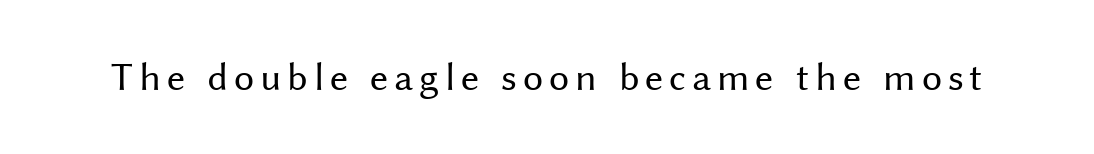
Serif or sans? Sans — the stroke terminals are bare. Think of a printed novel: that variable character pitch is what you see here. The passage shown is not bold in any degree. Decoration check: the copy has no underline. Upright lettering throughout.
